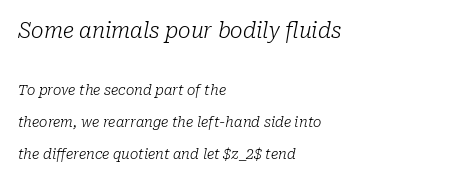
The image shows 21 px text type, italic (leaning right); set left-aligned, loose line spacing (2.26x), normal letter spacing, not underlined; the first (top) block is 1.5x larger.
